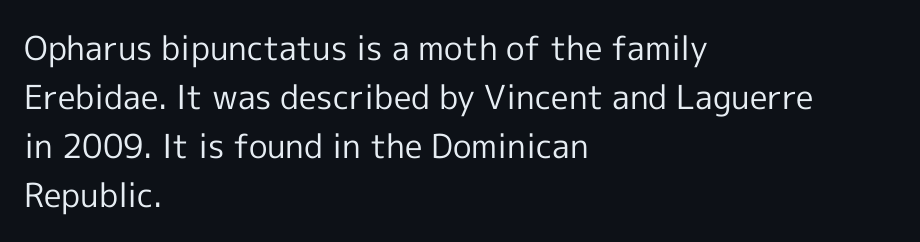
Posture: upright roman. Stroke mass is kept to a normal reading level or below. Lines of text with bare space underneath. The horizontal fit of the characters is conventional and even. Is the block centered? No — it sits flush against the left margin.
